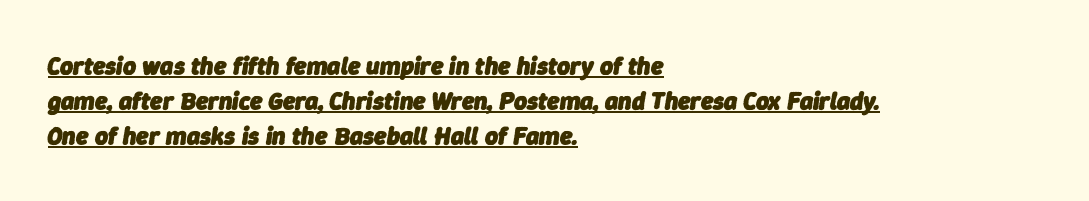
In terms of leading, this rendering sits right in the middle. Typesetter's note: full bold, strokes at maximum text heaviness. Compared with typical body copy, the letter spacing here is the same. The lines are quadded left.
